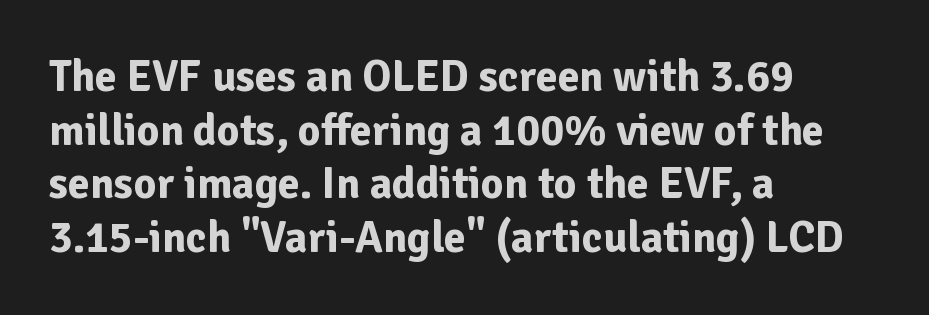
The image shows 44 px bold sans-serif type, upright; set left-aligned, line spacing 1.22x, normal letter spacing, not underlined; low stroke contrast and a medium x-height.
